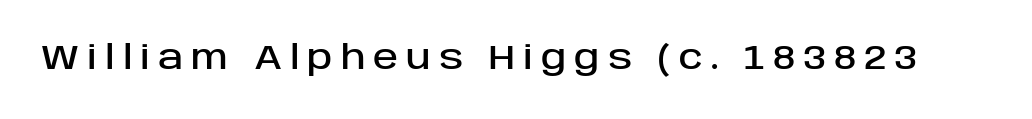
Q: Is the text italic (slanted)? A: No, it is upright.
Q: Is the typeface a serif or a sans-serif typeface? A: Sans-serif.
Q: Is the text underlined? A: No.
Q: Is the spacing between letters normal or unusually wide? A: Unusually wide.
Q: Width (condensed, normal, or wide)? A: Normal.
Q: Stroke contrast? A: Low.
Q: x-height? A: Large.
Q: Monospaced? A: No.
